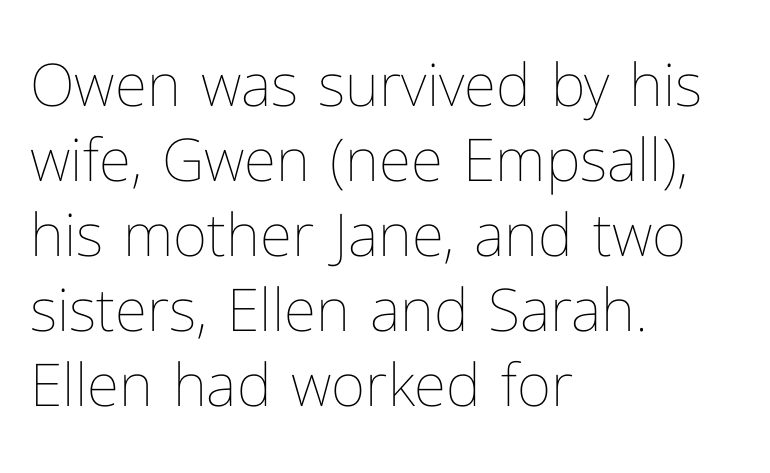
{"italic": "no", "bold": "no", "weight": "thin", "width": "normal", "stroke_contrast": "low", "x_height": "medium", "monospaced": "no", "underline": "no", "align": "left", "line_spacing": "normal", "line_spacing_ratio": 1.27, "letter_spacing": "normal", "letter_spacing_em": 0.0, "glyph_px": 59}
